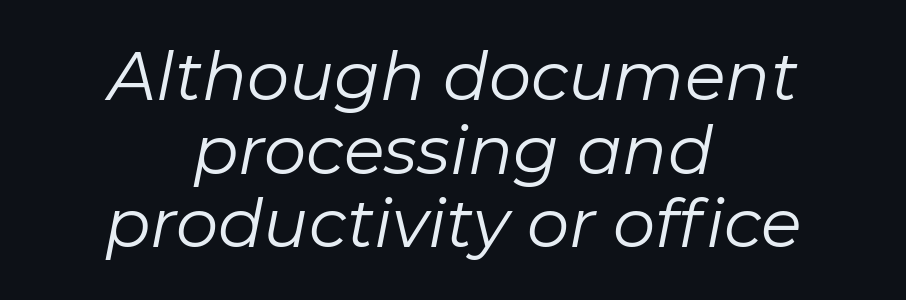
{"italic": "yes", "lean": "right", "slant_degrees": 11, "bold": "no", "weight": "regular", "width": "normal", "stroke_contrast": "low", "x_height": "medium", "monospaced": "no", "underline": "no", "align": "center", "line_spacing": "tight", "line_spacing_ratio": 1.1, "letter_spacing": "normal", "letter_spacing_em": 0.0, "glyph_px": 67}
